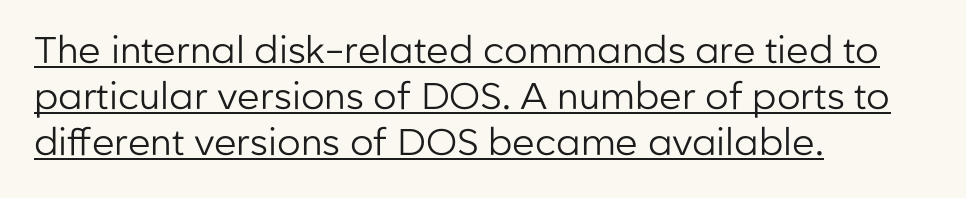
Q: Is the text bold? A: No.
Q: Is the text italic (slanted)? A: No, it is upright.
Q: Is the typeface a serif or a sans-serif typeface? A: Sans-serif.
Q: Is the text underlined? A: Yes.
Q: How is the paragraph aligned? A: Left-aligned.
Q: Is the spacing between letters normal or unusually wide? A: Normal.
Q: Width (condensed, normal, or wide)? A: Normal.
Q: Stroke contrast? A: Low.
Q: x-height? A: Medium.
Q: Monospaced? A: No.
